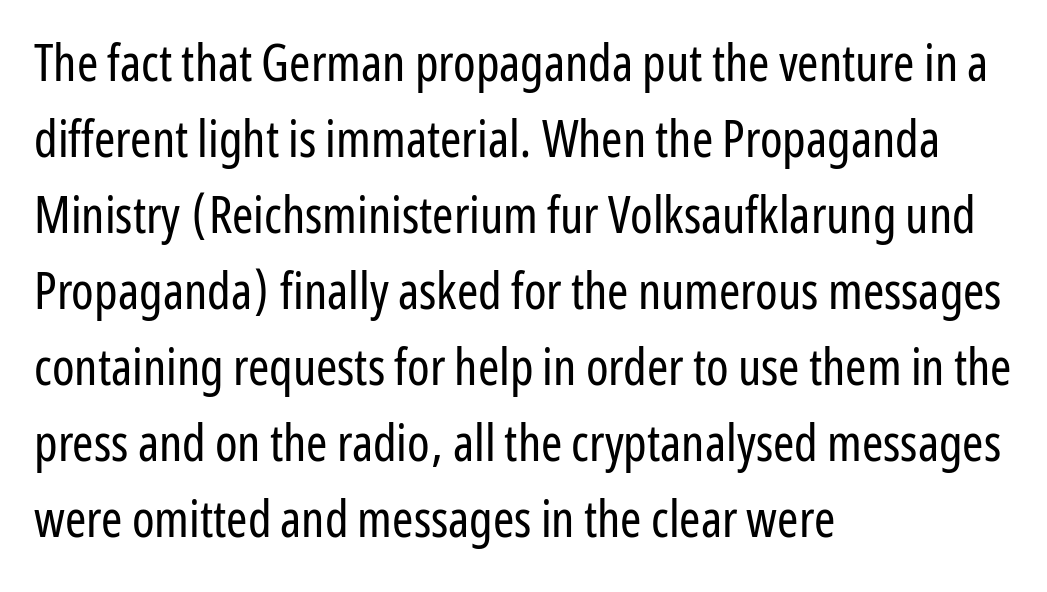
{"serif": "no", "italic": "no", "bold": "no", "weight": "regular", "width": "condensed", "stroke_contrast": "low", "x_height": "medium", "monospaced": "no", "underline": "no", "align": "left", "line_spacing": "normal", "line_spacing_ratio": 1.49, "letter_spacing": "normal", "letter_spacing_em": 0.0, "glyph_px": 51}
